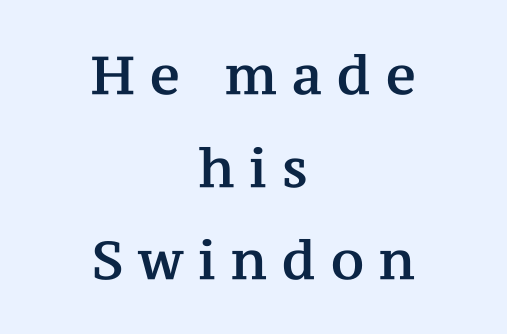
{"serif": "yes", "italic": "no", "width": "normal", "stroke_contrast": "medium", "x_height": "medium", "monospaced": "no", "underline": "no", "align": "center", "line_spacing_ratio": 1.75, "letter_spacing": "wide", "letter_spacing_em": 0.29, "glyph_px": 53}
